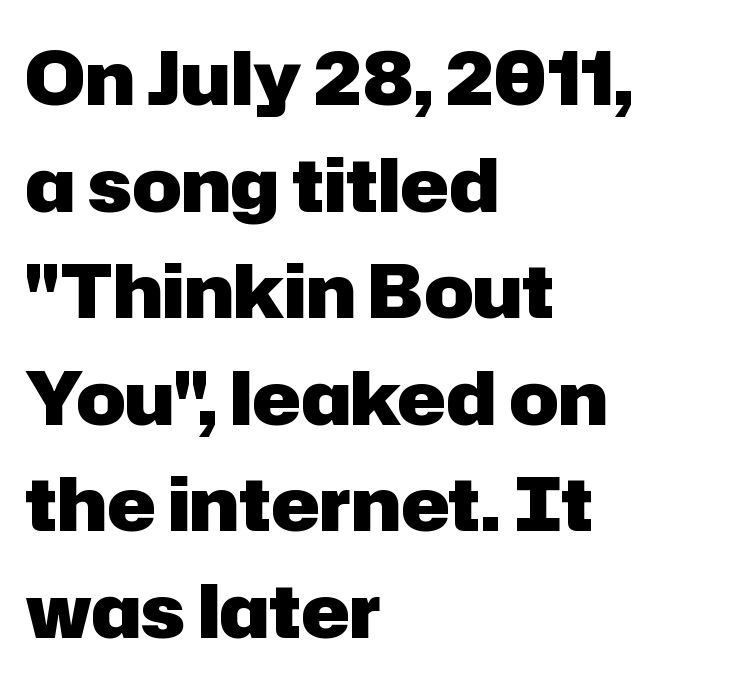
The image shows 73 px heavy sans-serif type, upright; set left-aligned, normal line spacing (1.46x), normal letter spacing, not underlined; low stroke contrast and a medium x-height.
